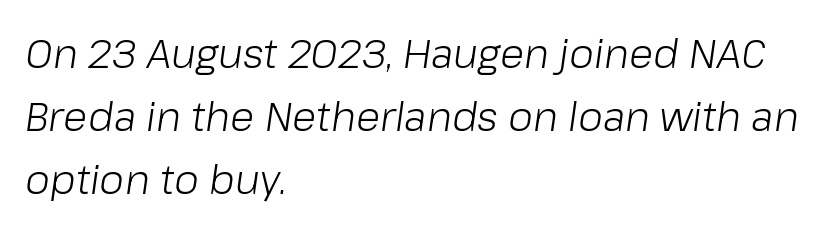
The image shows 40 px light type, italic (leaning right); set left-aligned, normal line spacing (1.58x), normal letter spacing, not underlined; low stroke contrast and a medium x-height.
